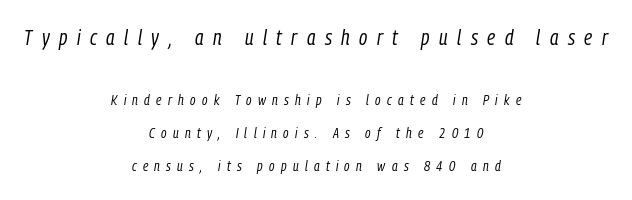
Q: Is the text bold? A: No.
Q: Is the text italic (slanted)? A: Yes, it leans right by about 9 degrees.
Q: Is the text underlined? A: No.
Q: How is the paragraph aligned? A: Centered.
Q: Is the spacing between letters normal or unusually wide? A: Unusually wide.
Q: Is the spacing between lines tight, normal or loose? A: Loose.
Q: Which block of text is set in a larger size, the first (top) or the second (bottom)? A: The first (top) one.
